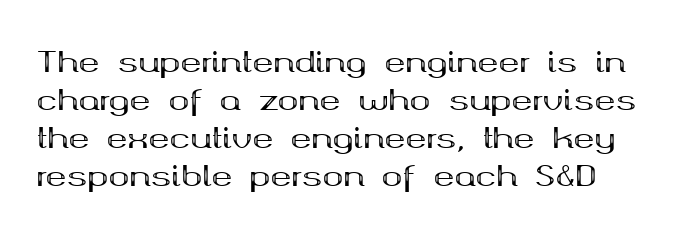
The image shows 28 px bold, wide serif type, upright; set normal line spacing (1.36x), normal letter spacing, not underlined; medium stroke contrast and a medium x-height.
